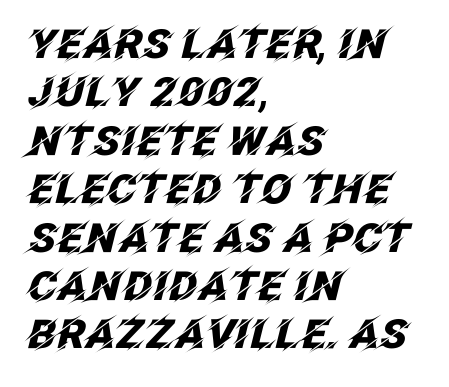
{"italic": "yes", "lean": "right", "slant_degrees": 12, "bold": "yes", "weight": "heavy", "width": "normal", "stroke_contrast": "low", "x_height": "large", "monospaced": "no", "underline": "no", "align": "left", "line_spacing_ratio": 1.21, "letter_spacing": "normal", "letter_spacing_em": 0.0, "glyph_px": 40}
